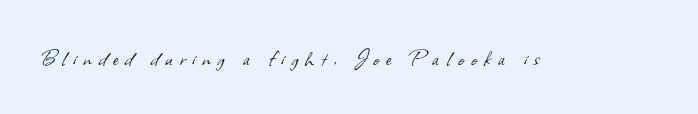
The image shows 26 px text type; set unusually wide letter spacing (+0.27 em), not underlined.
